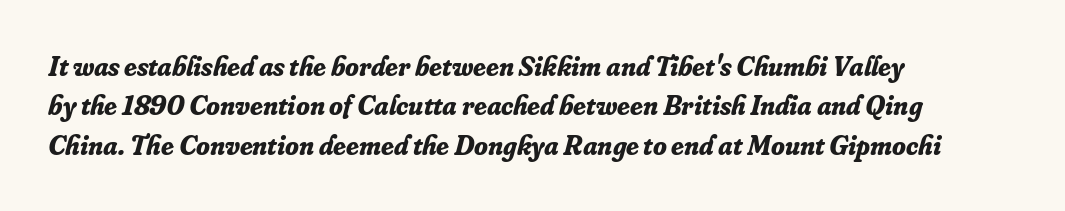
Q: Is the text bold? A: Yes.
Q: Is the text italic (slanted)? A: Yes, it leans right by about 16 degrees.
Q: Is the typeface a serif or a sans-serif typeface? A: Serif.
Q: Is the text underlined? A: No.
Q: How is the paragraph aligned? A: Left-aligned.
Q: Is the spacing between letters normal or unusually wide? A: Normal.
Q: Is the spacing between lines tight, normal or loose? A: Normal.
Q: Width (condensed, normal, or wide)? A: Normal.
Q: Stroke contrast? A: Low.
Q: x-height? A: Small.
Q: Monospaced? A: No.
